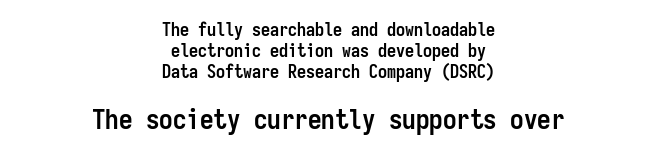
{"italic": "no", "bold": "yes", "underline": "no", "align": "center", "line_spacing_ratio": 1.16, "letter_spacing": "normal", "letter_spacing_em": 0.0, "larger_block": "second", "size_ratio": 1.5, "glyph_px": 27}
